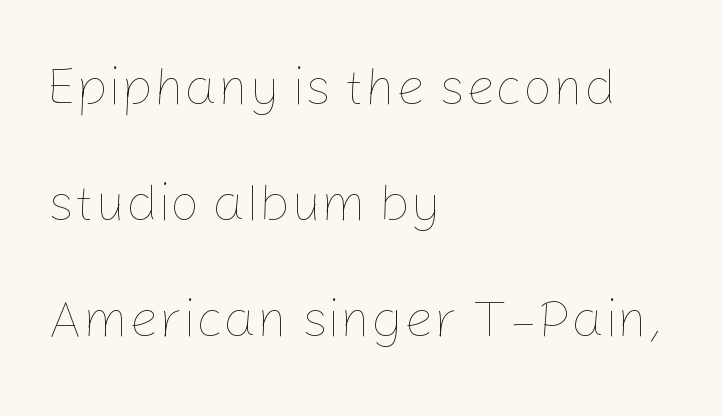
Q: Is the text bold? A: No.
Q: Is the text italic (slanted)? A: No, it is upright.
Q: Is the text underlined? A: No.
Q: How is the paragraph aligned? A: Left-aligned.
Q: Is the spacing between letters normal or unusually wide? A: Normal.
Q: Is the spacing between lines tight, normal or loose? A: Loose.
Q: Width (condensed, normal, or wide)? A: Normal.
Q: Stroke contrast? A: Low.
Q: x-height? A: Medium.
Q: Monospaced? A: No.
